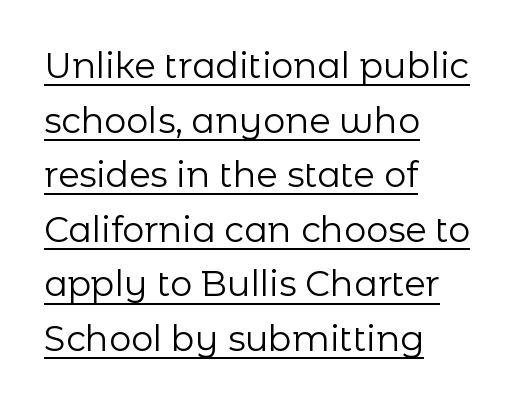
{"serif": "no", "italic": "no", "bold": "no", "weight": "regular", "width": "normal", "stroke_contrast": "low", "x_height": "medium", "monospaced": "no", "underline": "yes", "align": "left", "line_spacing": "normal", "line_spacing_ratio": 1.56, "letter_spacing": "normal", "letter_spacing_em": 0.0, "glyph_px": 35}
